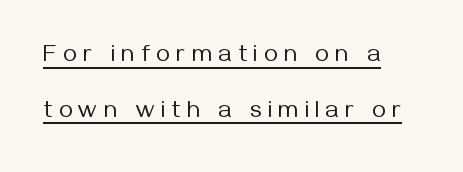
This rendering features underlined lettering. The letters look calm and open, with moderate or lighter stems. This is roman type, the default non-slanted kind. The ragged edge is on the right, which tells us the setting is flush left. Glyph-to-glyph distance is far greater than everyday printed text.
